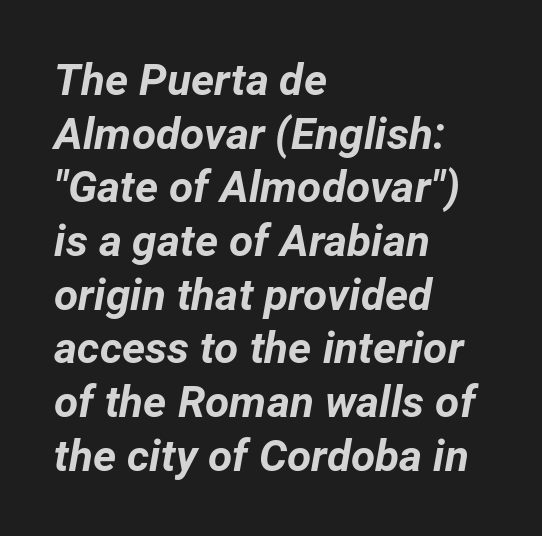
Q: Is the text bold? A: Yes.
Q: Is the text italic (slanted)? A: Yes, it leans right by about 12 degrees.
Q: Is the text underlined? A: No.
Q: How is the paragraph aligned? A: Left-aligned.
Q: Is the spacing between letters normal or unusually wide? A: Normal.
Q: Width (condensed, normal, or wide)? A: Normal.
Q: Stroke contrast? A: Low.
Q: x-height? A: Medium.
Q: Monospaced? A: No.
